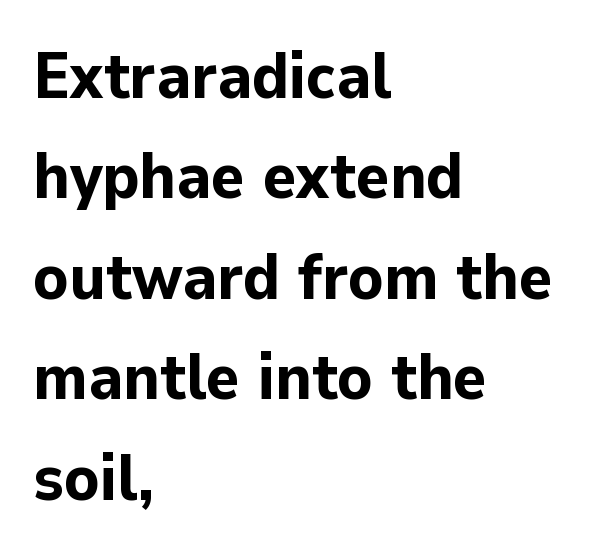
{"serif": "no", "italic": "no", "bold": "yes", "weight": "bold", "width": "normal", "stroke_contrast": "low", "x_height": "medium", "monospaced": "no", "underline": "no", "align": "left", "line_spacing": "normal", "line_spacing_ratio": 1.57, "letter_spacing": "normal", "letter_spacing_em": 0.0, "glyph_px": 64}
